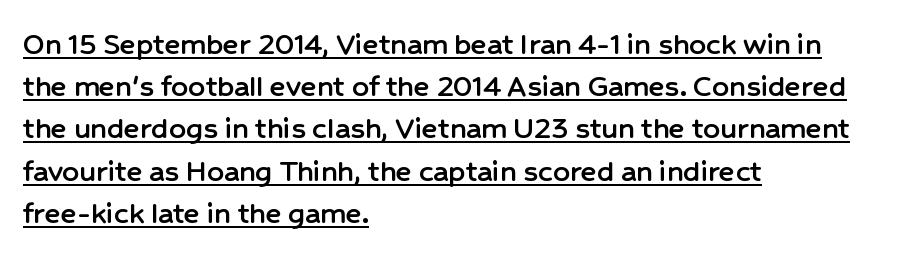
Q: Is the text italic (slanted)? A: No, it is upright.
Q: Is the typeface a serif or a sans-serif typeface? A: Sans-serif.
Q: Is the text underlined? A: Yes.
Q: How is the paragraph aligned? A: Left-aligned.
Q: Is the spacing between letters normal or unusually wide? A: Normal.
Q: Is the spacing between lines tight, normal or loose? A: Normal.
Q: Width (condensed, normal, or wide)? A: Normal.
Q: Stroke contrast? A: Low.
Q: x-height? A: Medium.
Q: Monospaced? A: No.
